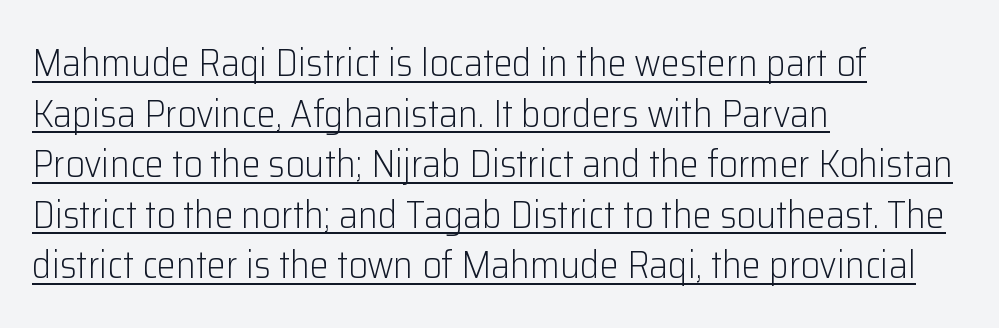
A student would call this left alignment; a typographer would say flush left, rag right. The rendering uses natural spacing where letterforms have individual widths. Emphasis is given by a line drawn under the lettering. Letter spacing: default.
